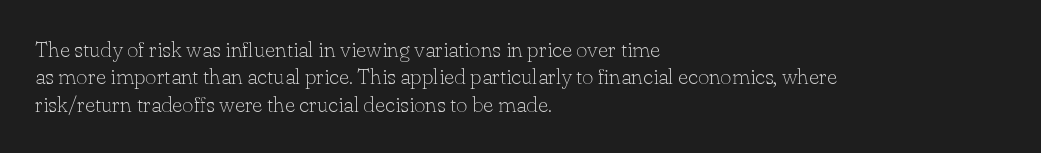
{"italic": "no", "bold": "no", "underline": "no", "align": "left", "line_spacing": "normal", "line_spacing_ratio": 1.25, "letter_spacing": "normal", "letter_spacing_em": 0.0, "glyph_px": 22}
